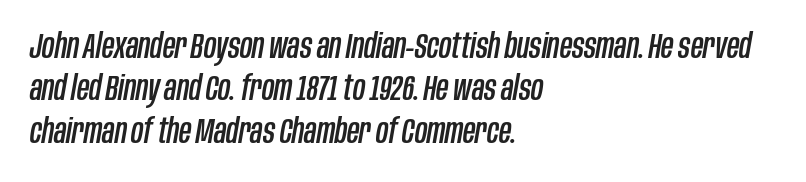
Q: Is the text italic (slanted)? A: Yes, it leans right by about 10 degrees.
Q: Is the text underlined? A: No.
Q: How is the paragraph aligned? A: Left-aligned.
Q: Is the spacing between letters normal or unusually wide? A: Normal.
Q: Is the spacing between lines tight, normal or loose? A: Normal.
Q: Width (condensed, normal, or wide)? A: Condensed.
Q: Stroke contrast? A: Low.
Q: x-height? A: Large.
Q: Monospaced? A: No.
